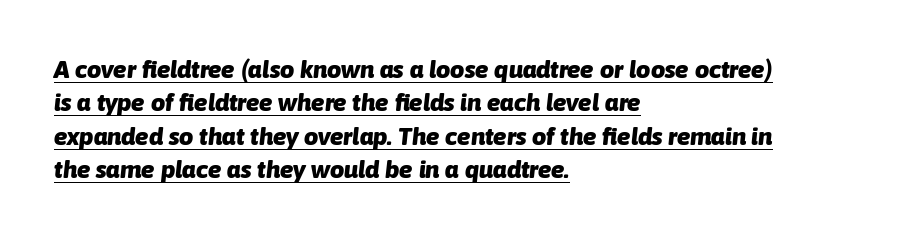
The image shows 25 px bold type, italic (leaning right); set left-aligned, normal line spacing (1.34x), normal letter spacing, underlined.
